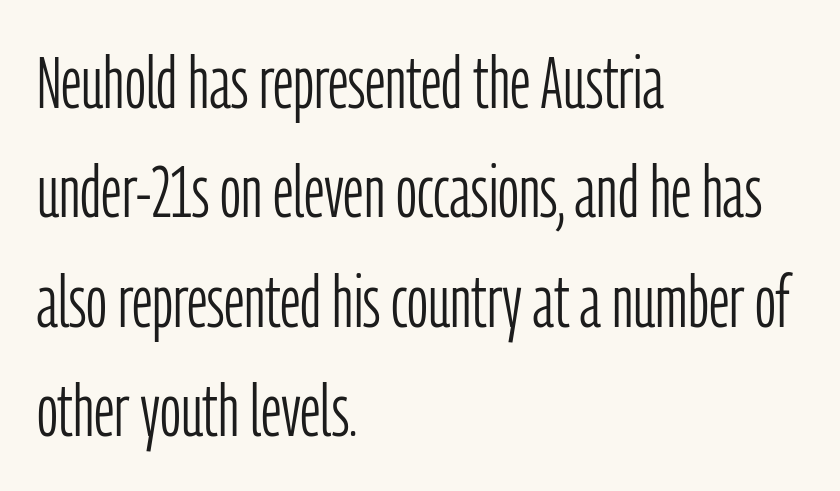
{"serif": "no", "italic": "no", "bold": "no", "weight": "light", "width": "condensed", "stroke_contrast": "low", "x_height": "medium", "monospaced": "no", "underline": "no", "align": "left", "line_spacing": "normal", "line_spacing_ratio": 1.5, "letter_spacing": "normal", "letter_spacing_em": 0.0, "glyph_px": 73}
